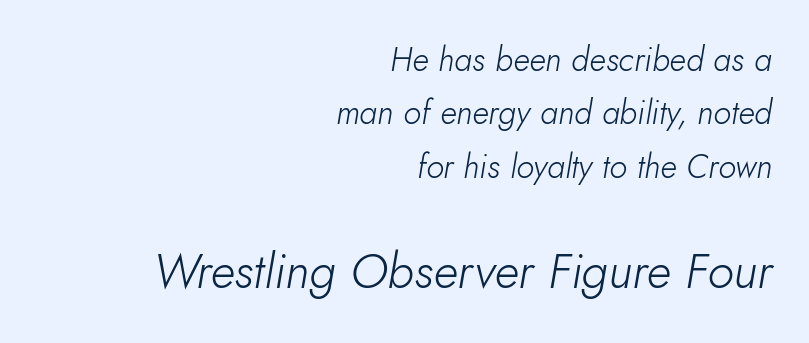
Q: Is the text bold? A: No.
Q: Is the text italic (slanted)? A: Yes, it leans right by about 10 degrees.
Q: Is the text underlined? A: No.
Q: How is the paragraph aligned? A: Right-aligned.
Q: Is the spacing between letters normal or unusually wide? A: Normal.
Q: Is the spacing between lines tight, normal or loose? A: Normal.
Q: Which block of text is set in a larger size, the first (top) or the second (bottom)? A: The second (bottom) one.
Q: Width (condensed, normal, or wide)? A: Normal.
Q: Stroke contrast? A: Low.
Q: x-height? A: Small.
Q: Monospaced? A: No.
